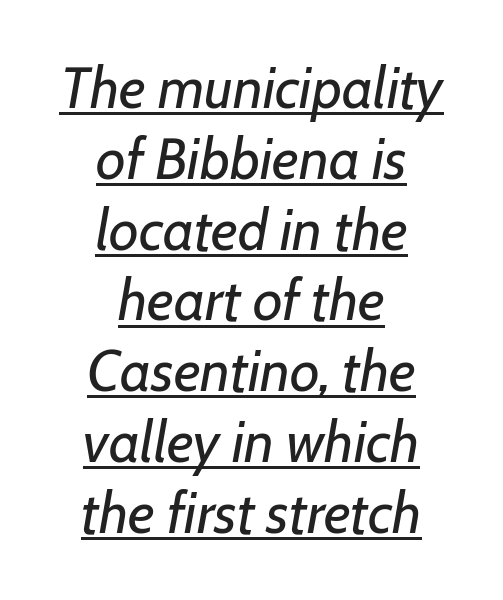
The image shows 58 px regular-weight type, italic (leaning right); set centered, line spacing 1.22x, normal letter spacing, underlined; low stroke contrast and a medium x-height.
